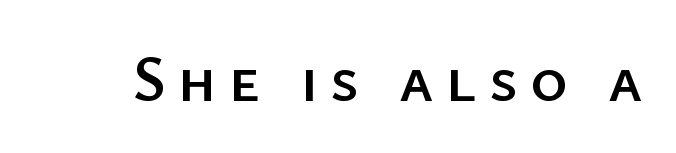
{"serif": "no", "italic": "no", "width": "normal", "stroke_contrast": "low", "x_height": "medium", "monospaced": "no", "underline": "no", "glyph_px": 64}
